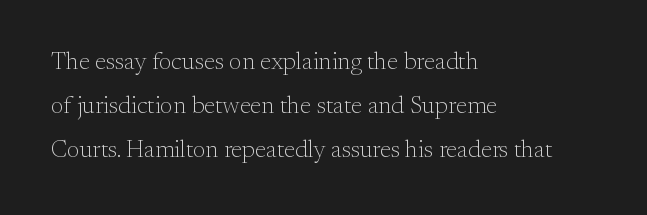
{"italic": "no", "bold": "no", "underline": "no", "align": "left", "line_spacing_ratio": 1.83, "letter_spacing": "normal", "letter_spacing_em": 0.0, "glyph_px": 24}
